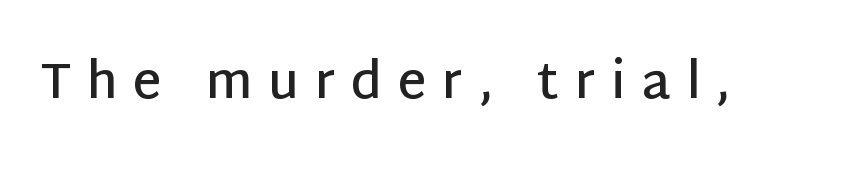
Q: Is the text bold? A: Semi-bold.
Q: Is the text italic (slanted)? A: No, it is upright.
Q: Is the typeface a serif or a sans-serif typeface? A: Sans-serif.
Q: Is the text underlined? A: No.
Q: Is the spacing between letters normal or unusually wide? A: Unusually wide.
Q: Width (condensed, normal, or wide)? A: Normal.
Q: Stroke contrast? A: Low.
Q: x-height? A: Large.
Q: Monospaced? A: No.
